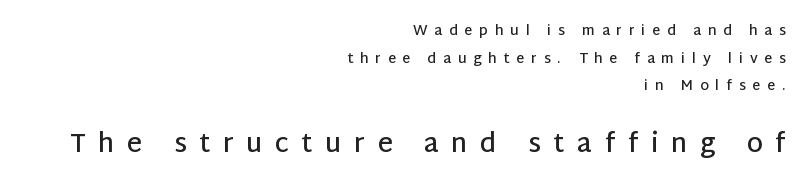
Style check: upright. Right-aligned paragraph, ragged on the left. Students, this is semibold: more ink than regular, less than bold. If you measured baseline to baseline, you'd find a long distance. The more generous point size was reserved for the lower chunk.
